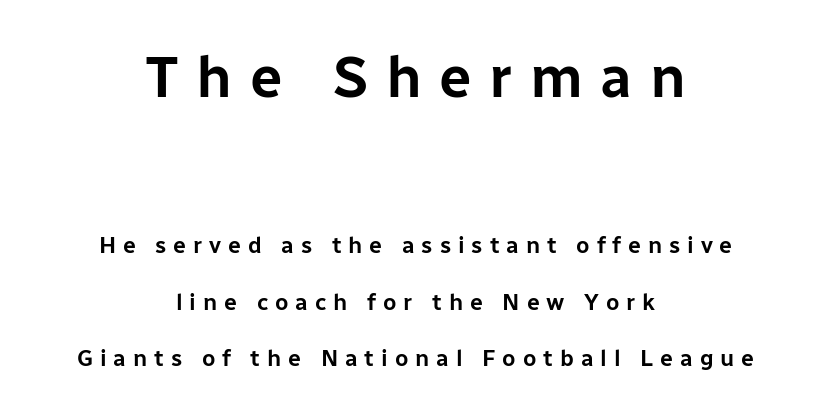
{"serif": "no", "italic": "no", "width": "normal", "stroke_contrast": "low", "x_height": "medium", "monospaced": "no", "underline": "no", "align": "center", "line_spacing": "loose", "line_spacing_ratio": 2.46, "letter_spacing": "wide", "letter_spacing_em": 0.3, "larger_block": "first", "size_ratio": 2.52, "glyph_px": 58}
